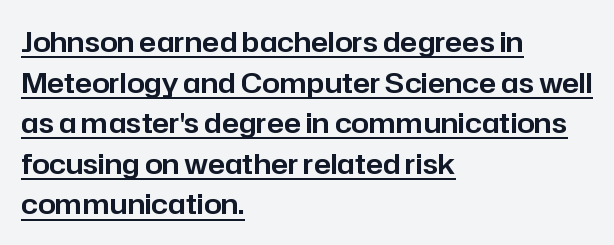
The image shows 28 px sans-serif type, upright; set left-aligned, normal line spacing (1.45x), normal letter spacing, underlined; low stroke contrast and a medium x-height.
